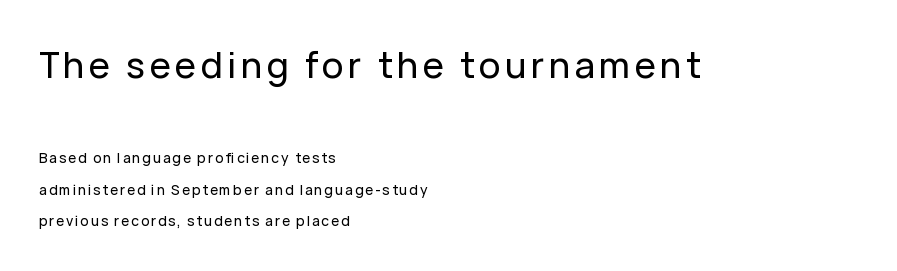
{"serif": "no", "italic": "no", "width": "normal", "stroke_contrast": "low", "x_height": "medium", "monospaced": "no", "underline": "no", "align": "left", "line_spacing": "loose", "line_spacing_ratio": 2.24, "larger_block": "first", "size_ratio": 2.57, "glyph_px": 36}
